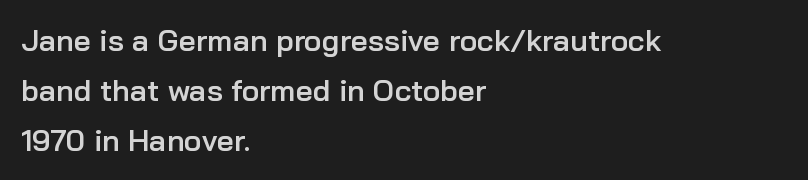
{"serif": "no", "italic": "no", "bold": "semi", "weight": "semibold", "width": "normal", "stroke_contrast": "low", "x_height": "medium", "monospaced": "no", "underline": "no", "align": "left", "line_spacing": "normal", "line_spacing_ratio": 1.66, "letter_spacing": "normal", "letter_spacing_em": 0.0, "glyph_px": 30}
